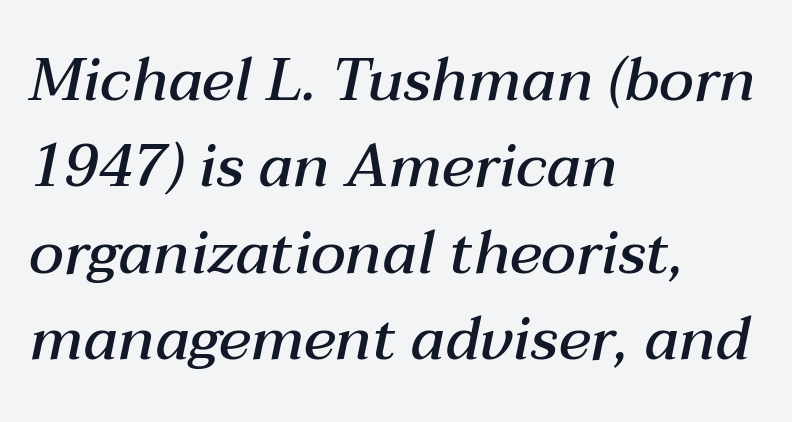
Q: Is the text bold? A: Semi-bold.
Q: Is the text italic (slanted)? A: Yes, it leans right by about 12 degrees.
Q: Is the text underlined? A: No.
Q: How is the paragraph aligned? A: Left-aligned.
Q: Is the spacing between letters normal or unusually wide? A: Normal.
Q: Is the spacing between lines tight, normal or loose? A: Normal.
Q: Width (condensed, normal, or wide)? A: Normal.
Q: Stroke contrast? A: Medium.
Q: x-height? A: Medium.
Q: Monospaced? A: No.
